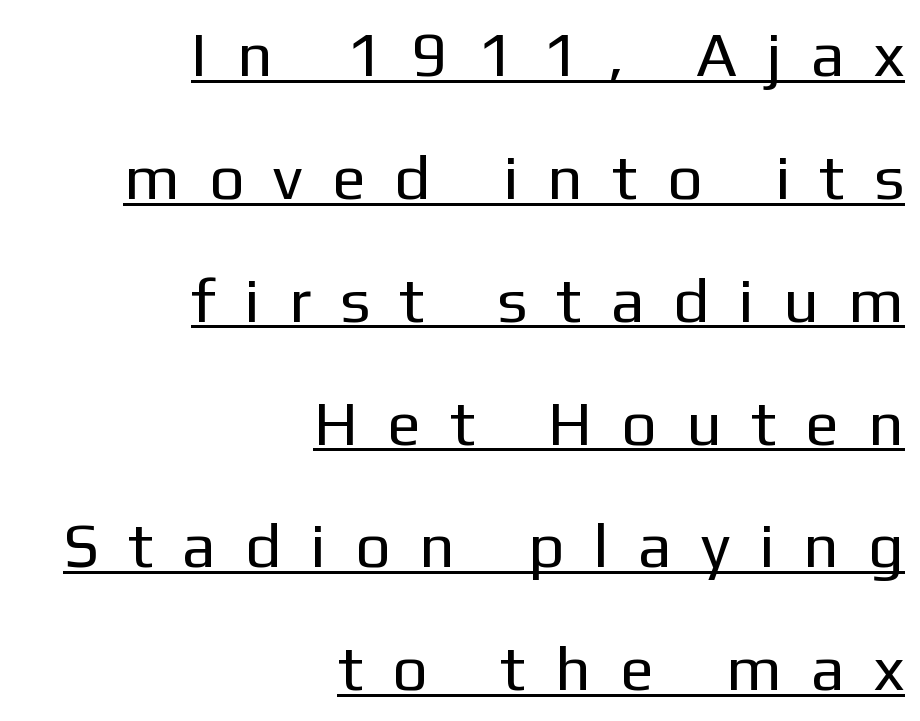
The image shows 63 px regular-weight sans-serif type, upright; set right-aligned, loose line spacing (1.95x), unusually wide letter spacing (+0.46 em), underlined; low stroke contrast and a medium x-height.
